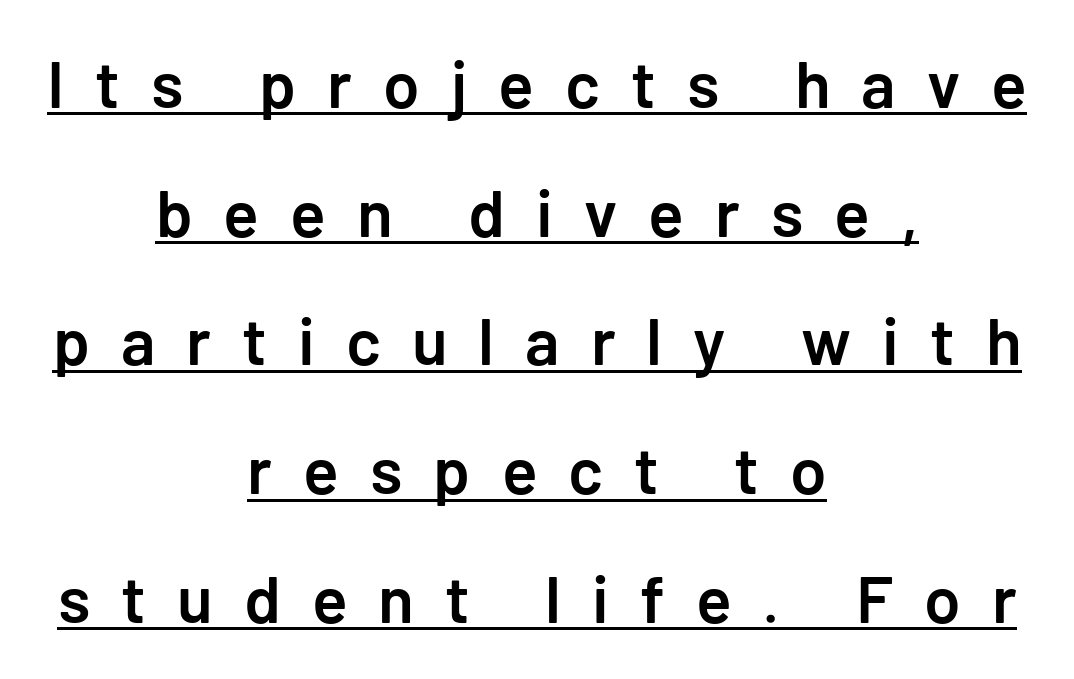
The image shows 66 px semibold sans-serif type, upright; set centered, loose line spacing (1.95x), unusually wide letter spacing (+0.47 em), underlined; low stroke contrast and a medium x-height.
